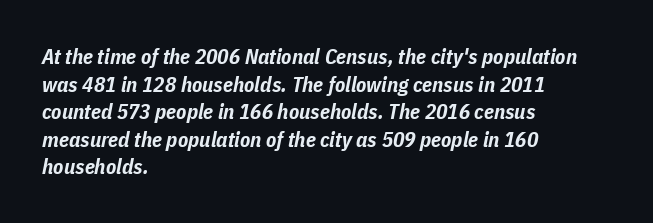
{"italic": "yes", "lean": "right", "slant_degrees": 11, "bold": "yes", "underline": "no", "align": "left", "line_spacing": "normal", "line_spacing_ratio": 1.31, "letter_spacing": "normal", "letter_spacing_em": 0.0, "glyph_px": 21}
